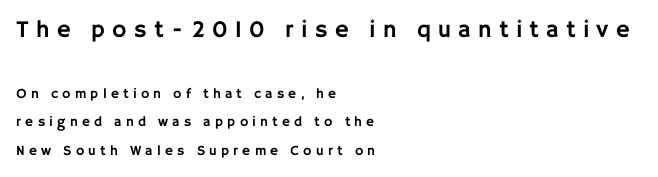
Q: Is the text italic (slanted)? A: No, it is upright.
Q: Is the text underlined? A: No.
Q: How is the paragraph aligned? A: Left-aligned.
Q: Is the spacing between letters normal or unusually wide? A: Unusually wide.
Q: Is the spacing between lines tight, normal or loose? A: Loose.
Q: Which block of text is set in a larger size, the first (top) or the second (bottom)? A: The first (top) one.
